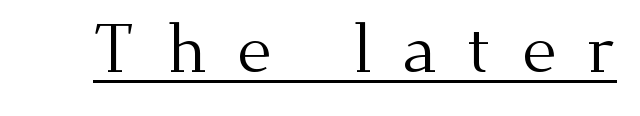
Q: Is the text bold? A: No.
Q: Is the text italic (slanted)? A: No, it is upright.
Q: Is the typeface a serif or a sans-serif typeface? A: Serif.
Q: Is the text underlined? A: Yes.
Q: Is the spacing between letters normal or unusually wide? A: Unusually wide.
Q: Width (condensed, normal, or wide)? A: Normal.
Q: Stroke contrast? A: Medium.
Q: x-height? A: Small.
Q: Monospaced? A: No.
